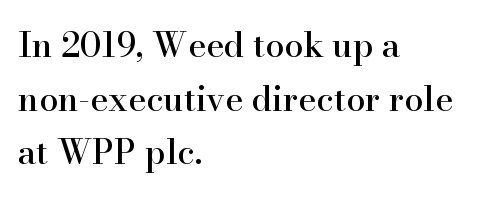
Q: Is the text italic (slanted)? A: No, it is upright.
Q: Is the typeface a serif or a sans-serif typeface? A: Serif.
Q: Is the text underlined? A: No.
Q: How is the paragraph aligned? A: Left-aligned.
Q: Is the spacing between letters normal or unusually wide? A: Normal.
Q: Is the spacing between lines tight, normal or loose? A: Normal.
Q: Width (condensed, normal, or wide)? A: Normal.
Q: Stroke contrast? A: High.
Q: x-height? A: Small.
Q: Monospaced? A: No.
